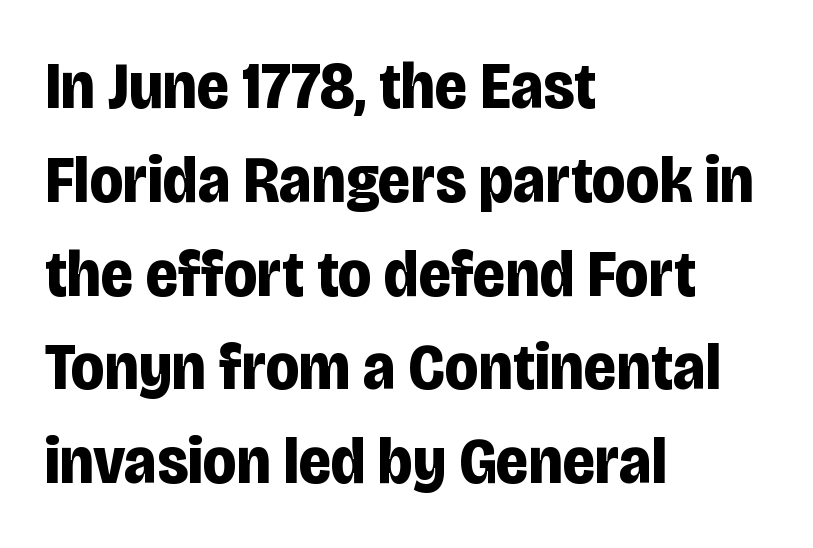
Q: Is the text bold? A: Yes.
Q: Is the text italic (slanted)? A: No, it is upright.
Q: Is the typeface a serif or a sans-serif typeface? A: Sans-serif.
Q: Is the text underlined? A: No.
Q: How is the paragraph aligned? A: Left-aligned.
Q: Is the spacing between letters normal or unusually wide? A: Normal.
Q: Is the spacing between lines tight, normal or loose? A: Normal.
Q: Width (condensed, normal, or wide)? A: Condensed.
Q: Stroke contrast? A: Low.
Q: x-height? A: Large.
Q: Monospaced? A: No.
